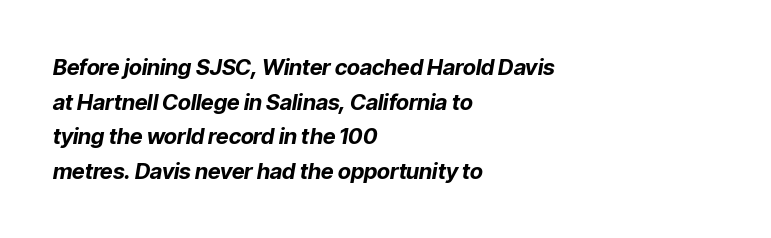
The image shows 22 px bold type, italic (leaning right); set left-aligned, normal line spacing (1.57x), normal letter spacing, not underlined.
